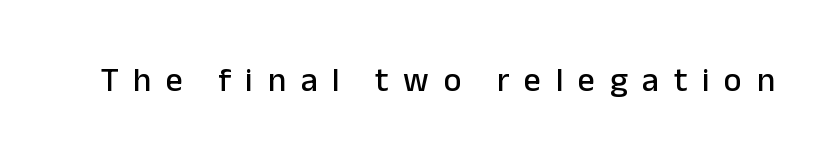
Posture: straight, roman, zero tilt. To sum up the face: it is a sans, with no serifs. What stands out about the letter spacing? Its width — letters are far apart. The area under the type is left untouched.
